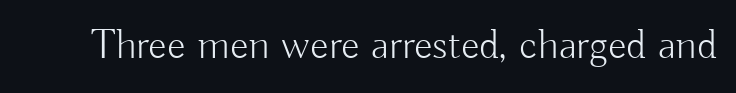
Q: Is the text bold? A: No.
Q: Is the text italic (slanted)? A: No, it is upright.
Q: Is the typeface a serif or a sans-serif typeface? A: Sans-serif.
Q: Is the text underlined? A: No.
Q: Is the spacing between letters normal or unusually wide? A: Normal.
Q: Width (condensed, normal, or wide)? A: Normal.
Q: Stroke contrast? A: Low.
Q: x-height? A: Small.
Q: Monospaced? A: No.
